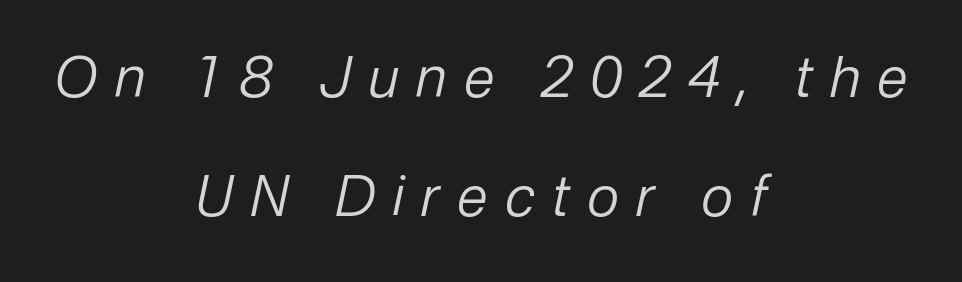
{"italic": "yes", "lean": "right", "slant_degrees": 12, "bold": "no", "weight": "regular", "width": "normal", "stroke_contrast": "low", "x_height": "medium", "monospaced": "no", "underline": "no", "align": "center", "line_spacing": "loose", "line_spacing_ratio": 2.12, "letter_spacing": "wide", "letter_spacing_em": 0.31, "glyph_px": 56}
